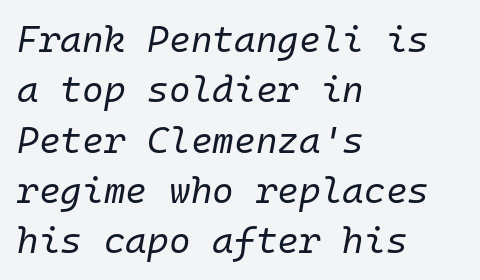
The image shows 37 px regular-weight type, italic (leaning right), monospaced; set left-aligned, normal line spacing (1.36x), normal letter spacing, not underlined; low stroke contrast and a medium x-height.
